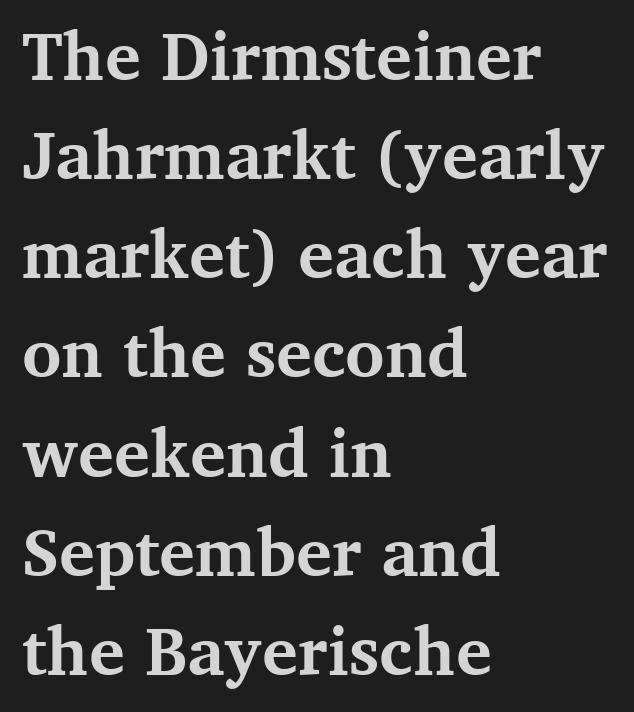
{"serif": "yes", "italic": "no", "bold": "yes", "weight": "bold", "width": "normal", "stroke_contrast": "medium", "x_height": "medium", "monospaced": "no", "underline": "no", "align": "left", "line_spacing": "normal", "line_spacing_ratio": 1.48, "letter_spacing": "normal", "letter_spacing_em": 0.0, "glyph_px": 67}
